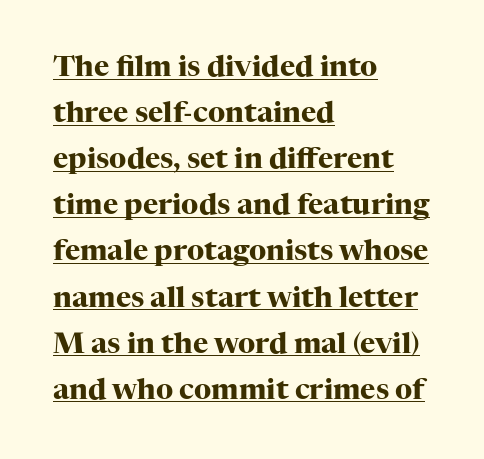
Nope, not italic — everything's standing straight. Typographically, this falls in the serif category. These lines are set flush left with a ragged right edge. The characters look thick and weighty, a clear bold.
